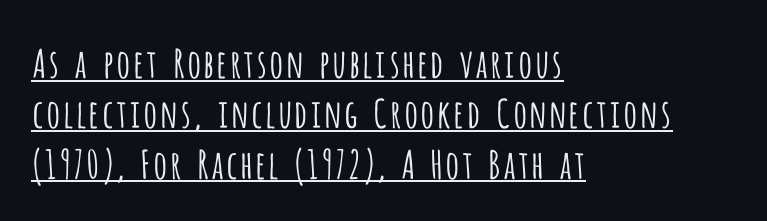
Q: Is the text bold? A: No.
Q: Is the text italic (slanted)? A: No, it is upright.
Q: Is the typeface a serif or a sans-serif typeface? A: Sans-serif.
Q: Is the text underlined? A: Yes.
Q: How is the paragraph aligned? A: Left-aligned.
Q: Is the spacing between letters normal or unusually wide? A: Normal.
Q: Is the spacing between lines tight, normal or loose? A: Normal.
Q: Width (condensed, normal, or wide)? A: Condensed.
Q: Stroke contrast? A: Low.
Q: x-height? A: Large.
Q: Monospaced? A: No.
